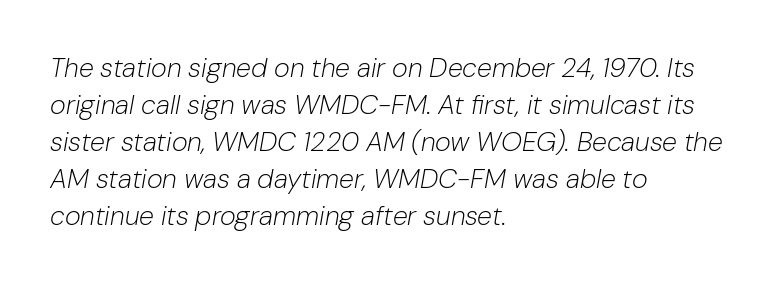
This sample uses an oblique cut, with every glyph tilted off the vertical. Tracking here is standard; glyphs follow each other at the usual distance. Notice how descenders clear the ascenders below comfortably — that's standard leading. Just letters on the line, the space beneath them empty. Ink coverage per letter is moderate at most.
